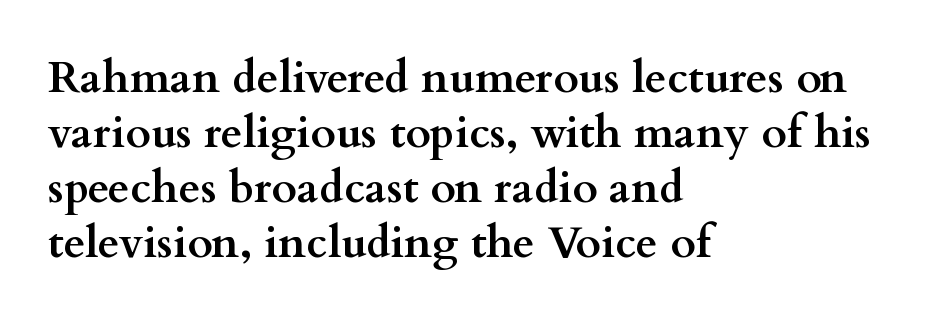
Q: Is the text bold? A: Yes.
Q: Is the text italic (slanted)? A: No, it is upright.
Q: Is the typeface a serif or a sans-serif typeface? A: Serif.
Q: Is the text underlined? A: No.
Q: How is the paragraph aligned? A: Left-aligned.
Q: Is the spacing between letters normal or unusually wide? A: Normal.
Q: Is the spacing between lines tight, normal or loose? A: Normal.
Q: Width (condensed, normal, or wide)? A: Wide.
Q: Stroke contrast? A: Medium.
Q: x-height? A: Small.
Q: Monospaced? A: No.
